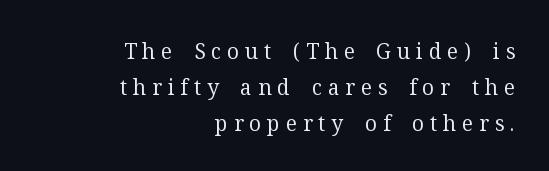
The image shows 21 px text type, upright; set right-aligned, line spacing 1.71x, unusually wide letter spacing (+0.28 em), not underlined.
